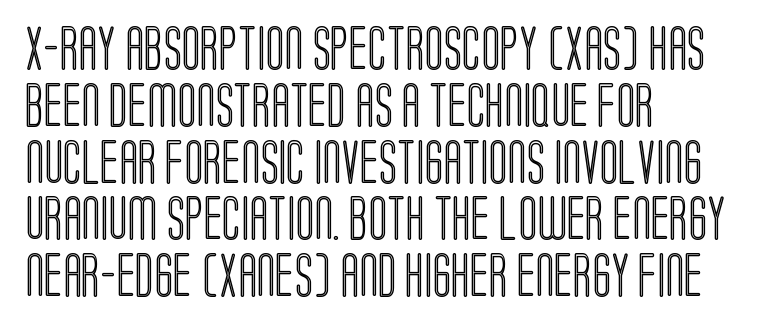
Q: Is the text italic (slanted)? A: No, it is upright.
Q: Is the text underlined? A: No.
Q: How is the paragraph aligned? A: Left-aligned.
Q: Is the spacing between letters normal or unusually wide? A: Normal.
Q: Is the spacing between lines tight, normal or loose? A: Normal.
Q: Width (condensed, normal, or wide)? A: Condensed.
Q: x-height? A: Large.
Q: Monospaced? A: No.
